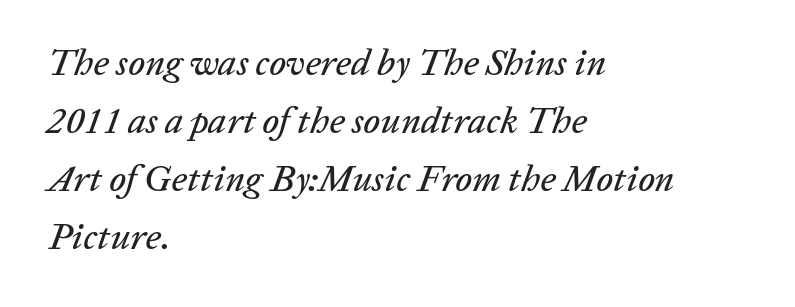
The image shows 37 px text type, italic (leaning right); set left-aligned, normal line spacing (1.57x), normal letter spacing, not underlined; low stroke contrast and a medium x-height.
